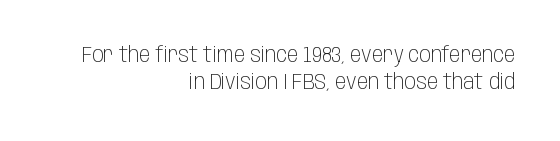
{"italic": "no", "bold": "no", "underline": "no", "align": "right", "line_spacing": "normal", "line_spacing_ratio": 1.3, "letter_spacing": "normal", "letter_spacing_em": 0.0, "glyph_px": 21}
